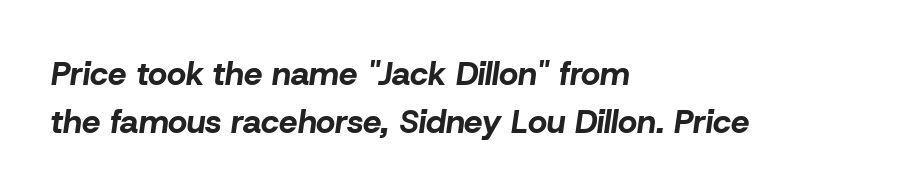
Q: Is the text bold? A: Yes.
Q: Is the text italic (slanted)? A: Yes, it leans right by about 8 degrees.
Q: Is the text underlined? A: No.
Q: How is the paragraph aligned? A: Left-aligned.
Q: Is the spacing between letters normal or unusually wide? A: Normal.
Q: Is the spacing between lines tight, normal or loose? A: Normal.
Q: Width (condensed, normal, or wide)? A: Normal.
Q: Stroke contrast? A: Low.
Q: x-height? A: Medium.
Q: Monospaced? A: No.
